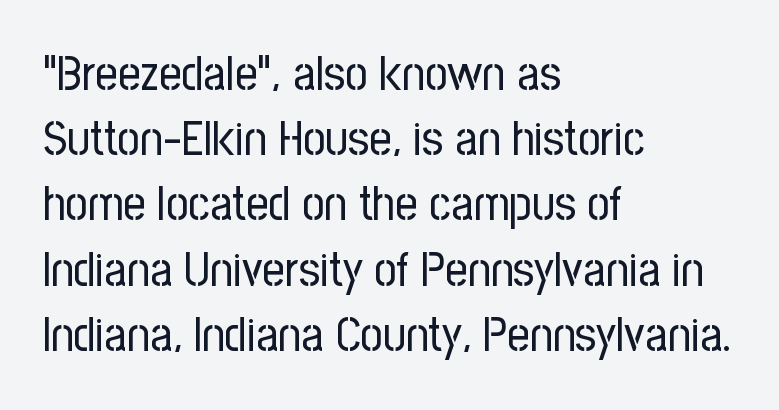
The image shows 49 px regular-weight, condensed sans-serif type, upright; set left-aligned, normal line spacing (1.33x), normal letter spacing, not underlined; low stroke contrast and a medium x-height.
